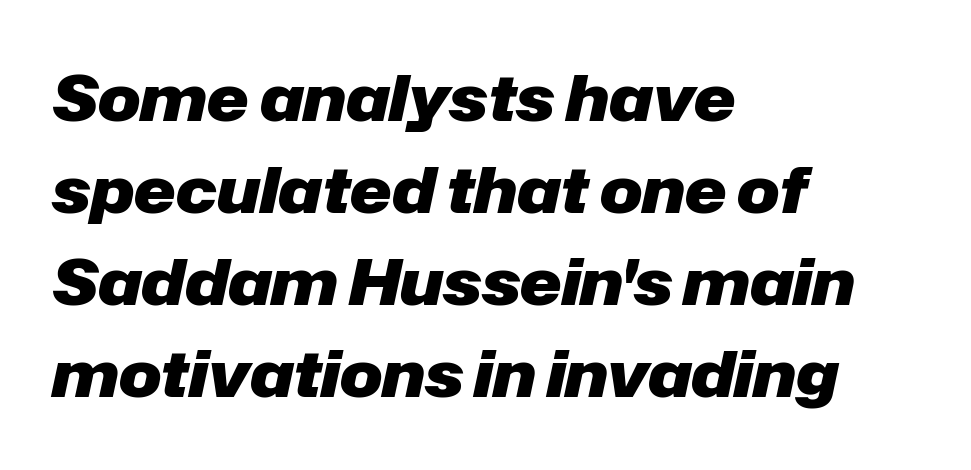
Q: Is the text bold? A: Yes.
Q: Is the text italic (slanted)? A: Yes, it leans right by about 12 degrees.
Q: Is the text underlined? A: No.
Q: How is the paragraph aligned? A: Left-aligned.
Q: Is the spacing between letters normal or unusually wide? A: Normal.
Q: Is the spacing between lines tight, normal or loose? A: Normal.
Q: Width (condensed, normal, or wide)? A: Normal.
Q: Stroke contrast? A: Low.
Q: x-height? A: Medium.
Q: Monospaced? A: No.
